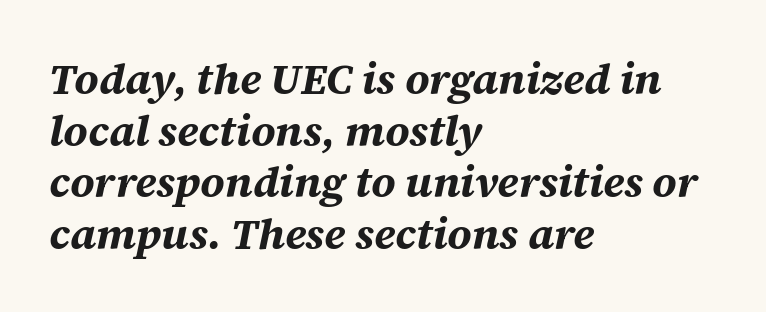
The image shows 43 px bold type, italic (leaning right); set left-aligned, line spacing 1.2x, normal letter spacing, not underlined; medium stroke contrast and a large x-height.
